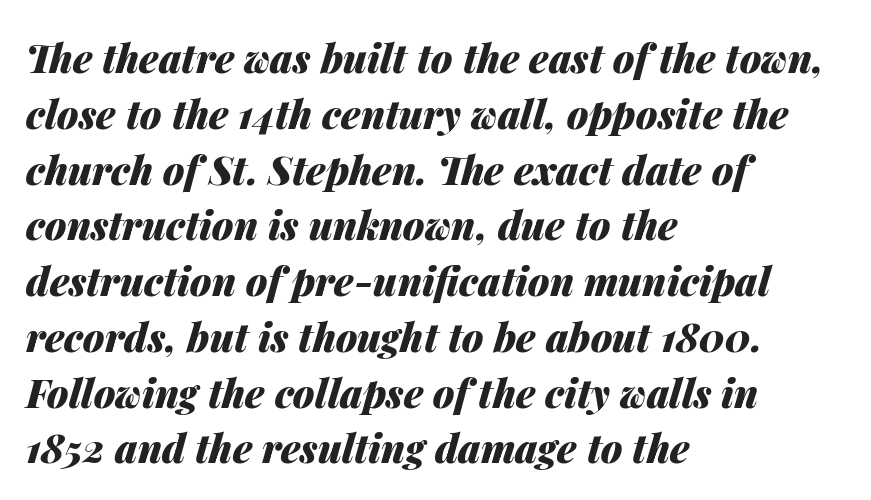
Emphasis-style slanted type is in use. You could not count columns in this text — the font is proportionally spaced. Horizontally, the lines are justified to the leading edge only. These lines carry a lot of weight — the face is fully bold. The space directly below the letters is spotless. This block has exactly the height ordinary leading produces.
